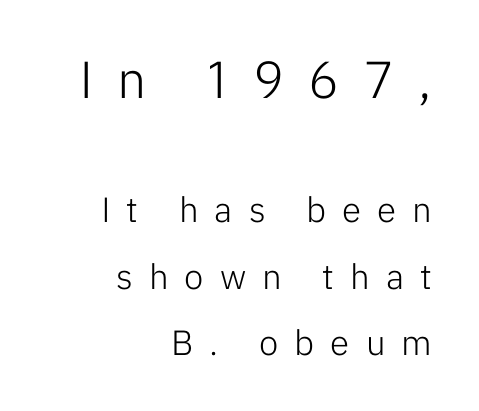
Think of a printed novel: that variable character pitch is what you see here. Two sizes are in play, and the larger belongs to the first block. A great deal of white space separates one row of letters from the next. Nothing heavy about these letters — not bold at all. Style check: upright.
